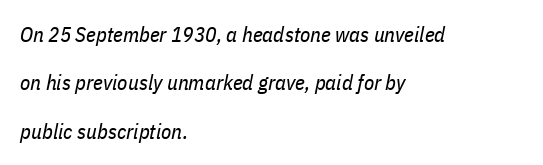
Q: Is the text bold? A: No.
Q: Is the text italic (slanted)? A: Yes, it leans right by about 11 degrees.
Q: Is the text underlined? A: No.
Q: How is the paragraph aligned? A: Left-aligned.
Q: Is the spacing between letters normal or unusually wide? A: Normal.
Q: Is the spacing between lines tight, normal or loose? A: Loose.
